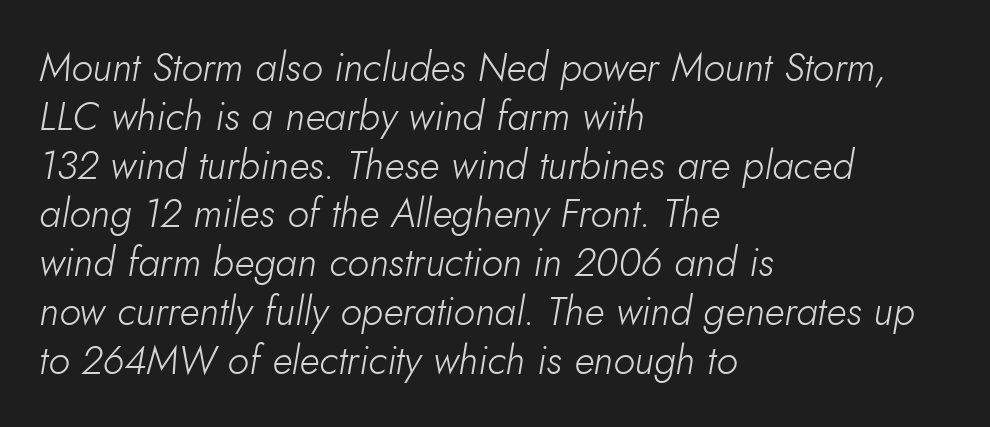
Q: Is the text bold? A: No.
Q: Is the text italic (slanted)? A: Yes, it leans right by about 10 degrees.
Q: Is the text underlined? A: No.
Q: How is the paragraph aligned? A: Left-aligned.
Q: Is the spacing between letters normal or unusually wide? A: Normal.
Q: Width (condensed, normal, or wide)? A: Normal.
Q: Stroke contrast? A: Low.
Q: x-height? A: Small.
Q: Monospaced? A: No.
